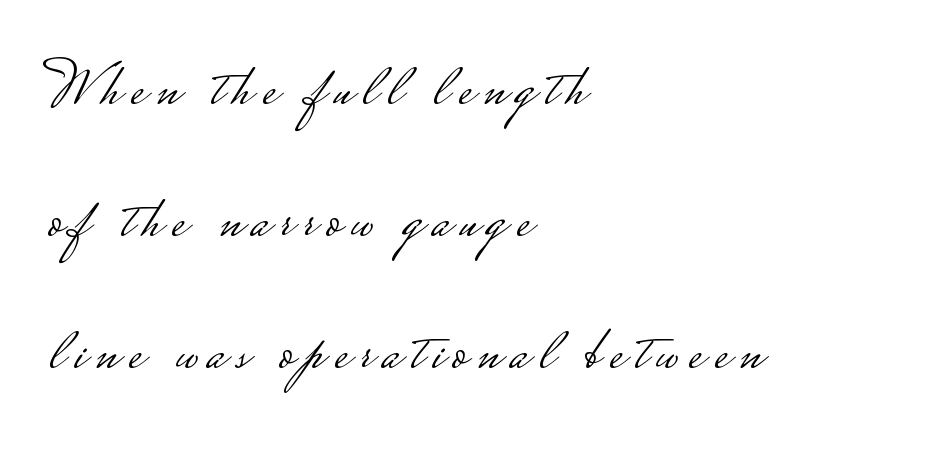
{"serif": "no", "bold": "no", "weight": "light", "width": "wide", "stroke_contrast": "low", "monospaced": "no", "underline": "no", "align": "left", "line_spacing": "loose", "line_spacing_ratio": 2.16, "glyph_px": 61}
